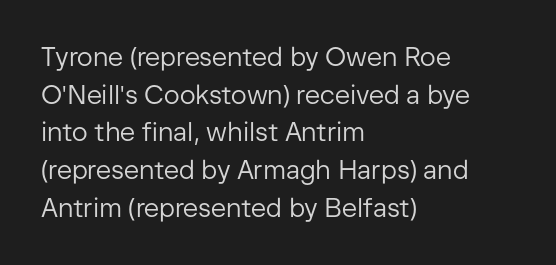
This sample is left-justified, so line endings fall wherever the words run out. Short note: letters normally spaced. These lines were composed using upright roman letters. Nothing heavy about these letters — not bold at all. The glyphs are unaccompanied by any horizontal stroke below them. Quick note: interline space is typical.
